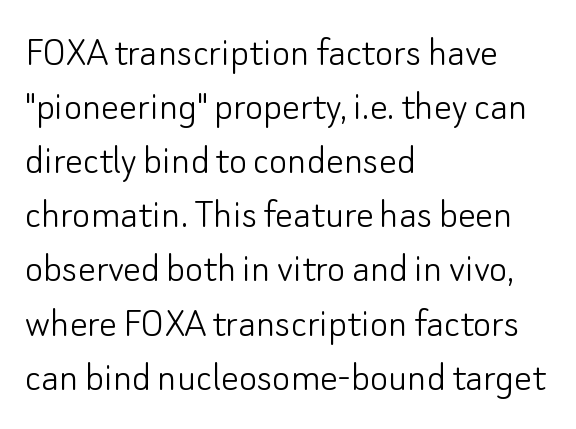
{"serif": "no", "italic": "no", "bold": "no", "weight": "light", "width": "normal", "stroke_contrast": "low", "x_height": "small", "monospaced": "no", "underline": "no", "align": "left", "line_spacing_ratio": 1.23, "letter_spacing": "normal", "letter_spacing_em": 0.0, "glyph_px": 44}
